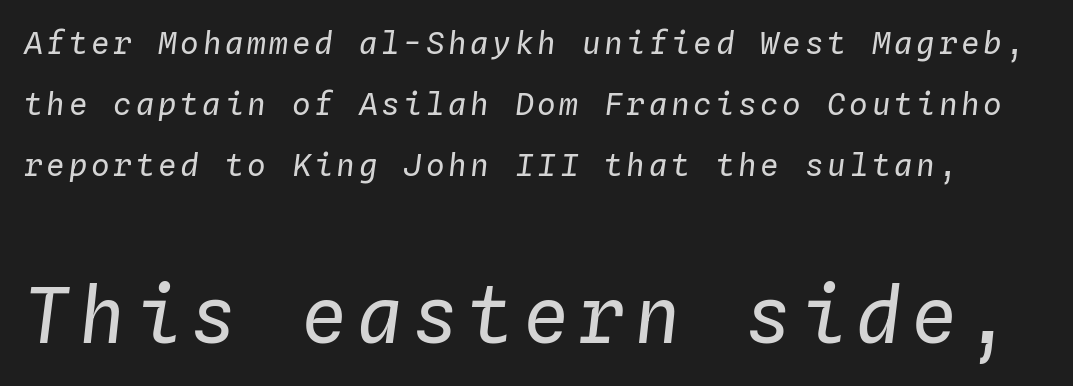
Check the space under the baseline: it is left empty. The letterforms sit at book weight or below. Reading top to bottom, the characters get bigger at the block break. Vertically, the passage feels expansive, rows floating well apart. The whole block is typeset with a tilt.
